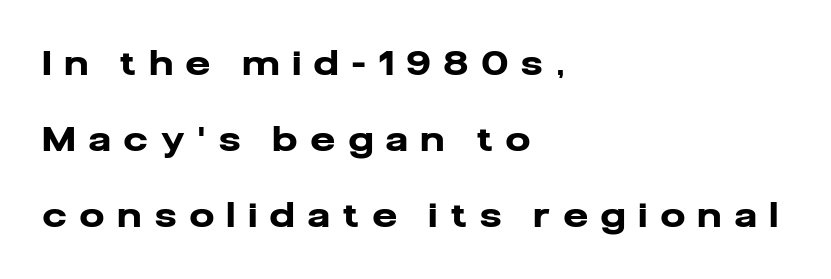
This is roman type, the default non-slanted kind. Regarding serifs, this sample does without them. Substantial extra tracking has been applied to these lines. Layout note: lines flush left. The space directly below the letters is spotless.
